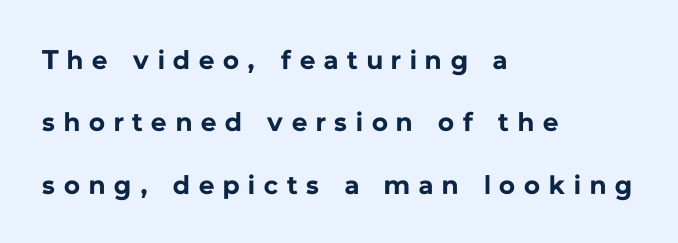
Q: Is the text bold? A: Yes.
Q: Is the text italic (slanted)? A: No, it is upright.
Q: Is the text underlined? A: No.
Q: How is the paragraph aligned? A: Left-aligned.
Q: Is the spacing between letters normal or unusually wide? A: Unusually wide.
Q: Is the spacing between lines tight, normal or loose? A: Loose.
